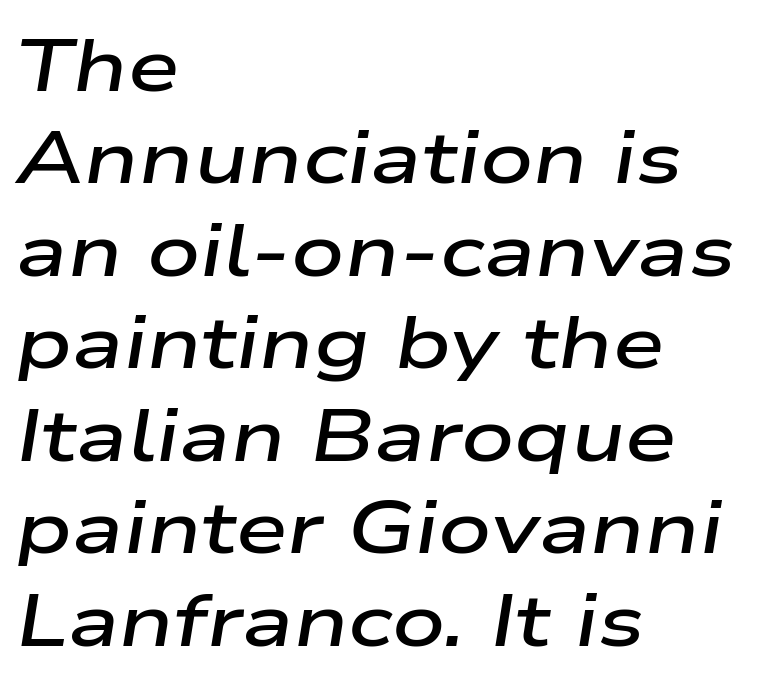
{"italic": "yes", "lean": "right", "slant_degrees": 9, "bold": "semi", "weight": "semibold", "width": "wide", "stroke_contrast": "low", "x_height": "medium", "monospaced": "no", "underline": "no", "align": "left", "line_spacing": "normal", "line_spacing_ratio": 1.25, "letter_spacing": "normal", "letter_spacing_em": 0.0, "glyph_px": 74}
